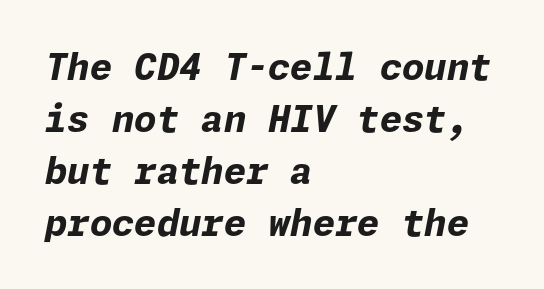
The image shows 36 px bold type, italic (leaning right); set left-aligned, normal line spacing (1.44x), normal letter spacing, not underlined; low stroke contrast and a medium x-height.
